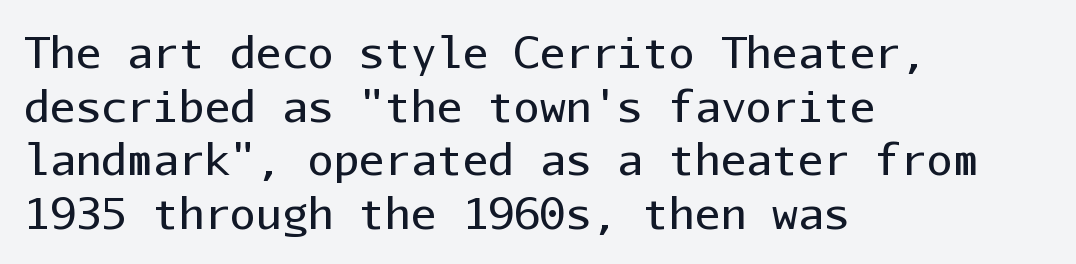
{"serif": "no", "italic": "no", "bold": "no", "weight": "regular", "width": "normal", "stroke_contrast": "low", "x_height": "medium", "monospaced": "yes", "underline": "no", "align": "left", "line_spacing": "normal", "line_spacing_ratio": 1.25, "letter_spacing": "normal", "letter_spacing_em": 0.0, "glyph_px": 43}
